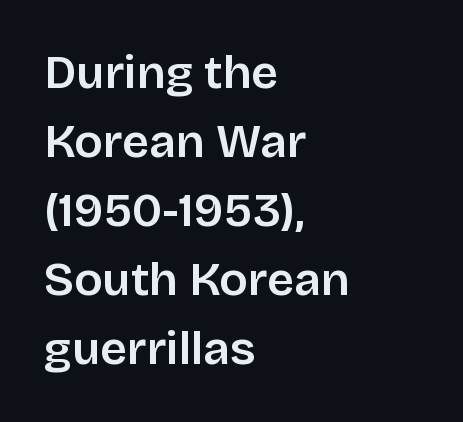
Q: Is the text italic (slanted)? A: No, it is upright.
Q: Is the typeface a serif or a sans-serif typeface? A: Sans-serif.
Q: Is the text underlined? A: No.
Q: How is the paragraph aligned? A: Left-aligned.
Q: Is the spacing between letters normal or unusually wide? A: Normal.
Q: Is the spacing between lines tight, normal or loose? A: Normal.
Q: Width (condensed, normal, or wide)? A: Normal.
Q: Stroke contrast? A: Low.
Q: x-height? A: Large.
Q: Monospaced? A: No.
